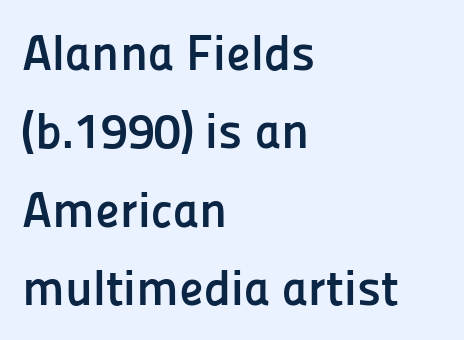
Q: Is the text bold? A: Yes.
Q: Is the text italic (slanted)? A: No, it is upright.
Q: Is the typeface a serif or a sans-serif typeface? A: Sans-serif.
Q: Is the text underlined? A: No.
Q: How is the paragraph aligned? A: Left-aligned.
Q: Is the spacing between letters normal or unusually wide? A: Normal.
Q: Is the spacing between lines tight, normal or loose? A: Normal.
Q: Width (condensed, normal, or wide)? A: Normal.
Q: Stroke contrast? A: Low.
Q: x-height? A: Medium.
Q: Monospaced? A: No.
